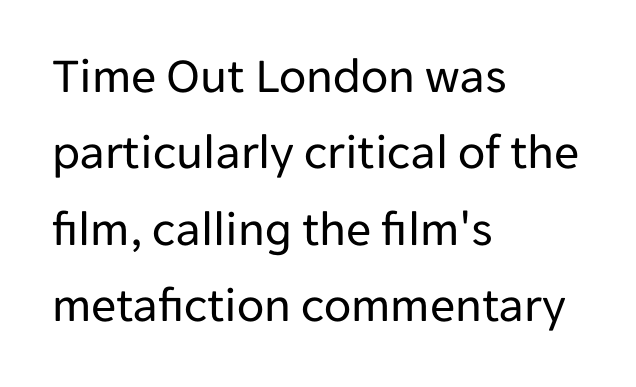
Check the space under the baseline: it is left empty. Here the designer chose a conventional face with non-uniform glyph widths. Observe the ordinary spacing: letters are neighbours, not strangers. The lettering holds an erect, upright posture throughout. Type style note: lacks serifs. Each new line begins a customary step beneath the previous one.
